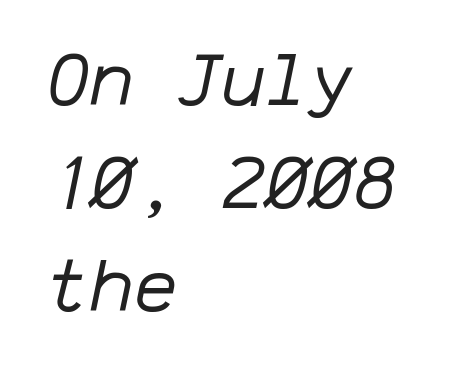
{"italic": "yes", "lean": "right", "slant_degrees": 12, "bold": "no", "weight": "regular", "width": "normal", "stroke_contrast": "low", "x_height": "medium", "monospaced": "yes", "underline": "no", "align": "left", "line_spacing": "normal", "line_spacing_ratio": 1.41, "letter_spacing": "normal", "letter_spacing_em": 0.0, "glyph_px": 73}
